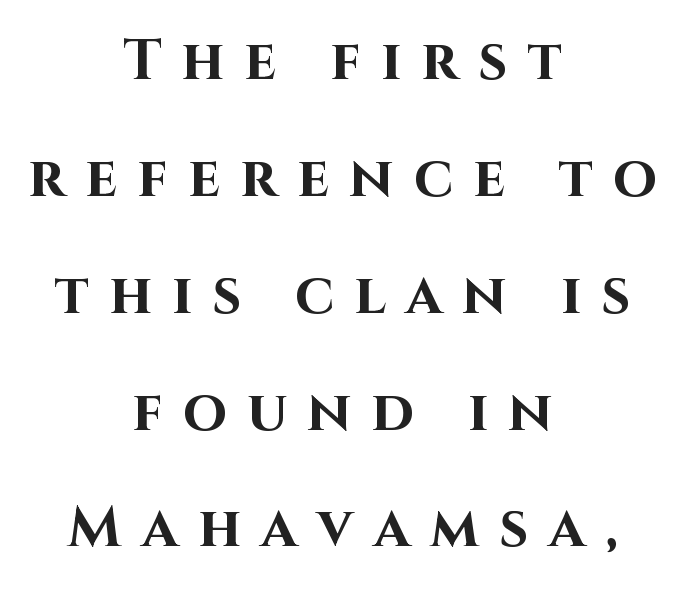
Q: Is the text bold? A: Yes.
Q: Is the text italic (slanted)? A: No, it is upright.
Q: Is the typeface a serif or a sans-serif typeface? A: Sans-serif.
Q: Is the text underlined? A: No.
Q: How is the paragraph aligned? A: Centered.
Q: Is the spacing between letters normal or unusually wide? A: Unusually wide.
Q: Is the spacing between lines tight, normal or loose? A: Loose.
Q: Width (condensed, normal, or wide)? A: Normal.
Q: Stroke contrast? A: High.
Q: x-height? A: Large.
Q: Monospaced? A: No.
